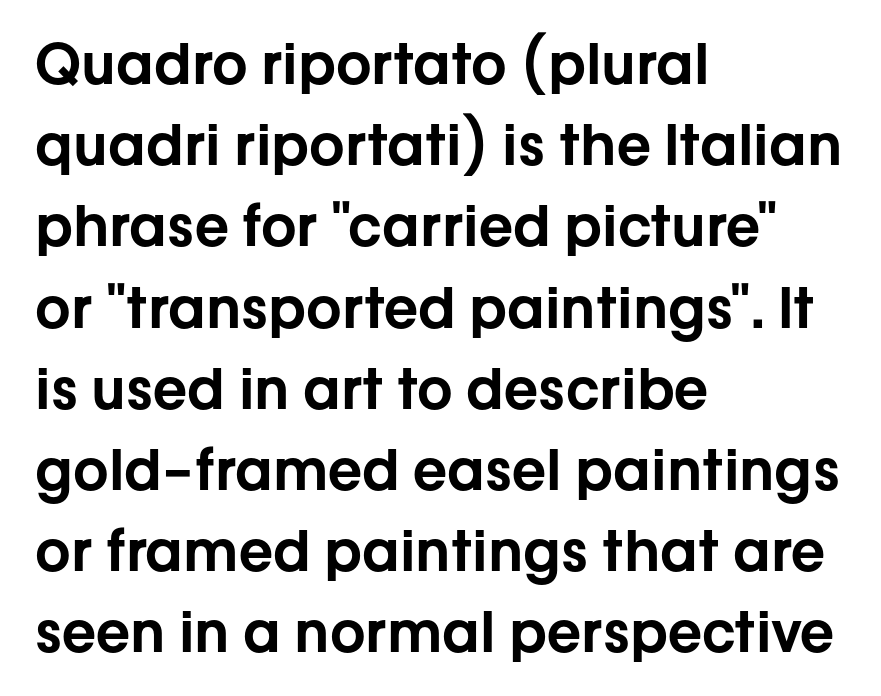
{"serif": "no", "italic": "no", "width": "normal", "stroke_contrast": "low", "x_height": "medium", "monospaced": "no", "underline": "no", "align": "left", "line_spacing": "normal", "line_spacing_ratio": 1.45, "letter_spacing": "normal", "letter_spacing_em": 0.0, "glyph_px": 56}
